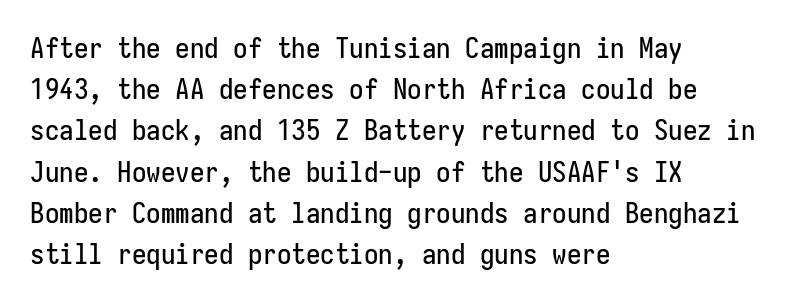
{"serif": "no", "italic": "no", "width": "condensed", "stroke_contrast": "low", "x_height": "medium", "monospaced": "yes", "underline": "no", "align": "left", "line_spacing": "normal", "line_spacing_ratio": 1.42, "letter_spacing": "normal", "letter_spacing_em": 0.0, "glyph_px": 29}
